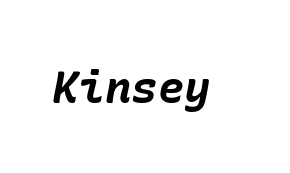
Q: Is the text bold? A: Yes.
Q: Is the text italic (slanted)? A: Yes, it leans right by about 10 degrees.
Q: Is the text underlined? A: No.
Q: Is the spacing between letters normal or unusually wide? A: Normal.
Q: Width (condensed, normal, or wide)? A: Normal.
Q: Stroke contrast? A: Low.
Q: x-height? A: Medium.
